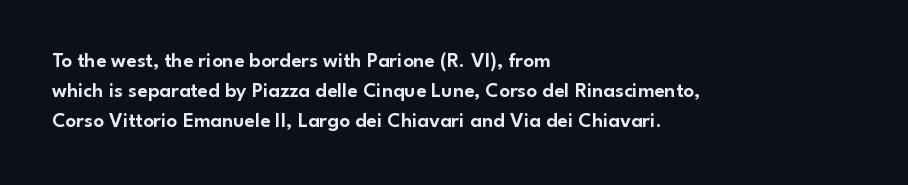
The image shows 21 px text type, upright; set left-aligned, normal line spacing (1.43x), normal letter spacing, not underlined.
